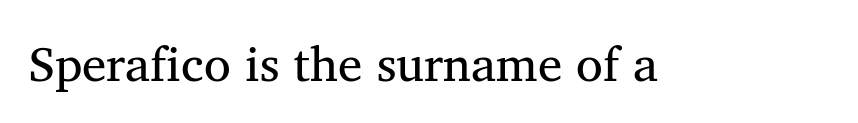
Q: Is the text bold? A: No.
Q: Is the text italic (slanted)? A: No, it is upright.
Q: Is the typeface a serif or a sans-serif typeface? A: Serif.
Q: Is the text underlined? A: No.
Q: Is the spacing between letters normal or unusually wide? A: Normal.
Q: Width (condensed, normal, or wide)? A: Normal.
Q: Stroke contrast? A: Medium.
Q: x-height? A: Medium.
Q: Monospaced? A: No.
